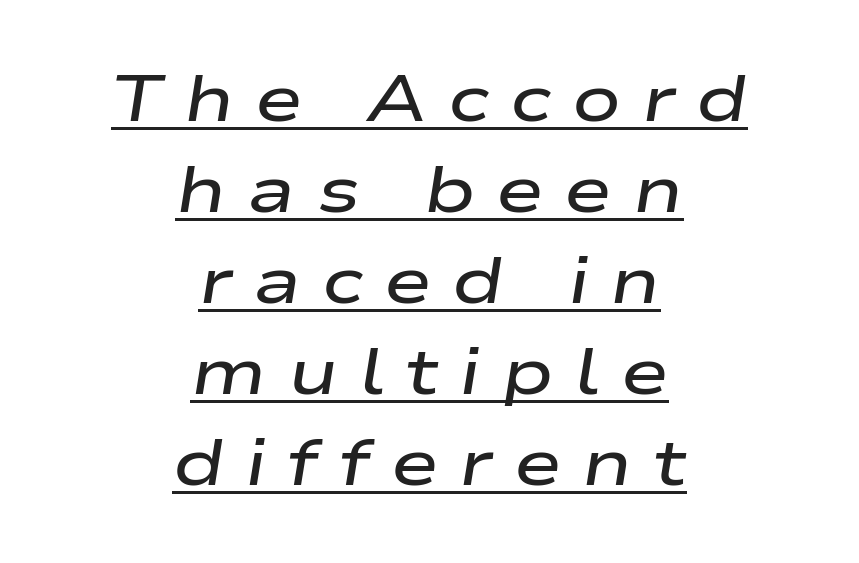
The sample has been set in demibold, a notch under bold. The font's italic variant was chosen for this text. Does the copy run flush right? No — it is centered line by line. Note the varied advance widths — an 'i' is clearly narrower than an 'm'. One glance says typical: line gaps are just what's usual. Caption: expanded tracking, letters set apart.
